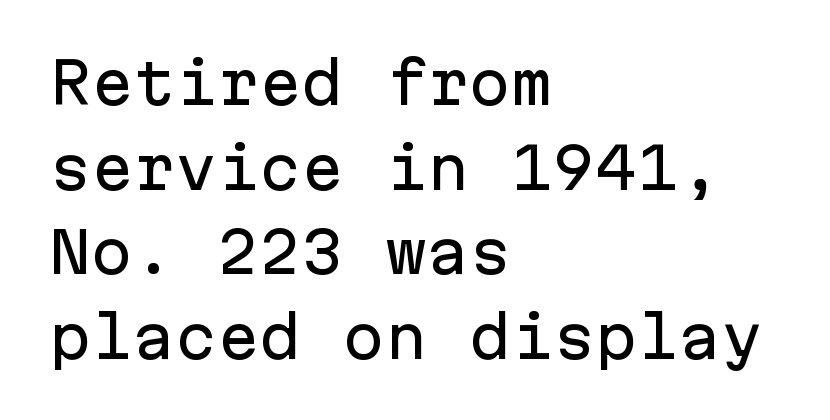
{"serif": "no", "italic": "no", "width": "normal", "stroke_contrast": "low", "x_height": "medium", "monospaced": "yes", "underline": "no", "align": "left", "line_spacing": "normal", "line_spacing_ratio": 1.51, "letter_spacing": "normal", "letter_spacing_em": 0.0, "glyph_px": 56}
